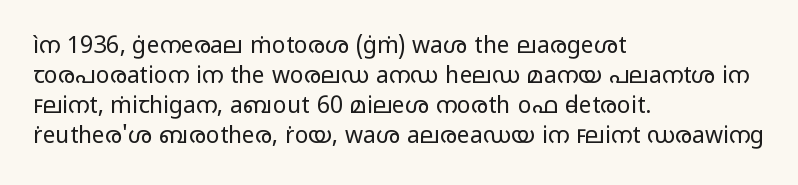
The lines are quadded left. The font sits on the lighter half of the weight spectrum, regular included. Tracking here is standard; glyphs follow each other at the usual distance. Italic? Not at all — the glyphs are vertical. Rule under the text: the space is simply empty.
